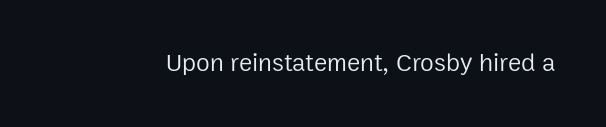
The image shows 25 px text type, upright; set normal letter spacing, not underlined.
